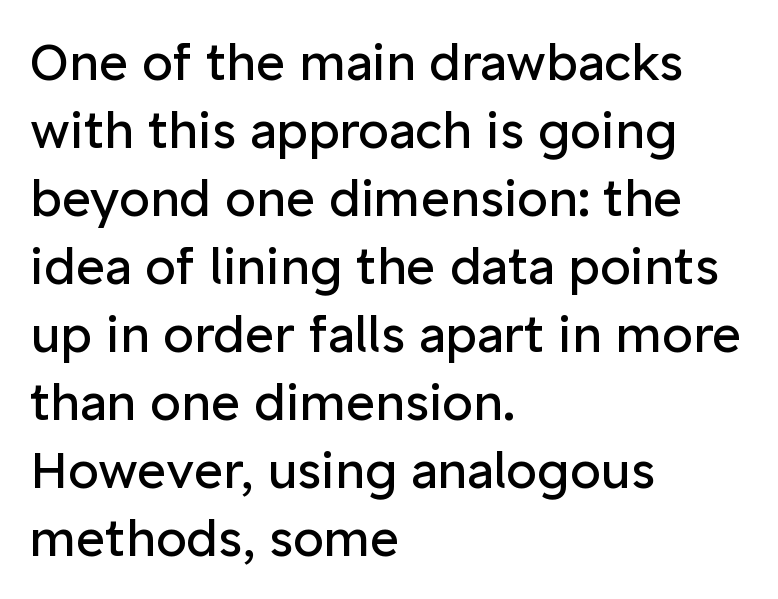
Q: Is the text bold? A: No.
Q: Is the text italic (slanted)? A: No, it is upright.
Q: Is the typeface a serif or a sans-serif typeface? A: Sans-serif.
Q: Is the text underlined? A: No.
Q: How is the paragraph aligned? A: Left-aligned.
Q: Is the spacing between letters normal or unusually wide? A: Normal.
Q: Is the spacing between lines tight, normal or loose? A: Normal.
Q: Width (condensed, normal, or wide)? A: Normal.
Q: Stroke contrast? A: Low.
Q: x-height? A: Medium.
Q: Monospaced? A: No.
